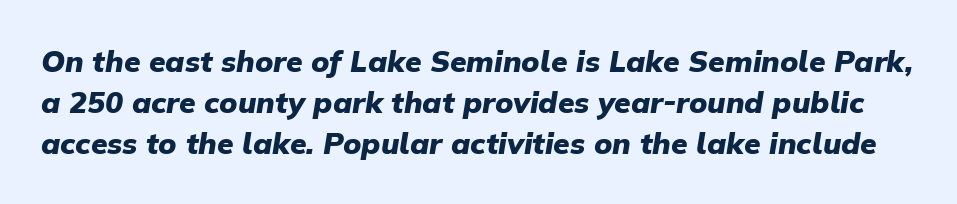
Each letter keeps its own natural width here, so spacing adapts to shape. Vertically, the passage feels balanced, rows spaced as you'd expect. The sample has been set heavy, in full bold. Slant detected: the letters are inclined. Type without underlining.
